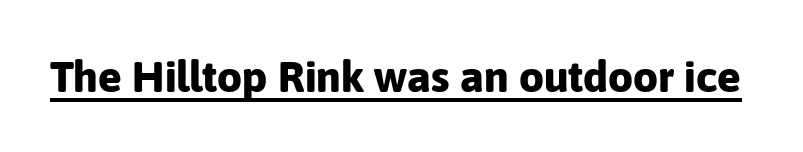
{"serif": "no", "italic": "no", "bold": "yes", "weight": "bold", "width": "normal", "stroke_contrast": "low", "x_height": "medium", "monospaced": "no", "underline": "yes", "letter_spacing": "normal", "letter_spacing_em": 0.0, "glyph_px": 44}
